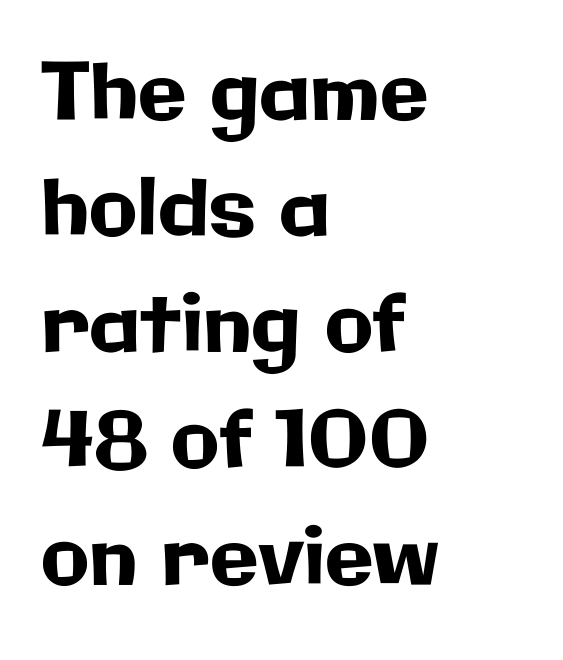
The image shows 79 px sans-serif type, upright; set left-aligned, normal line spacing (1.47x), normal letter spacing, not underlined; low stroke contrast and a medium x-height.
